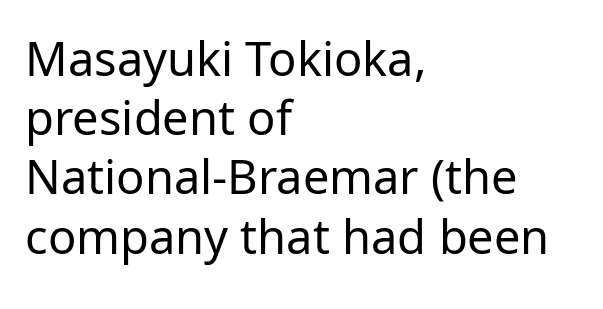
{"serif": "no", "italic": "no", "bold": "no", "weight": "regular", "width": "normal", "stroke_contrast": "low", "x_height": "medium", "monospaced": "no", "underline": "no", "align": "left", "line_spacing": "normal", "line_spacing_ratio": 1.26, "letter_spacing": "normal", "letter_spacing_em": 0.0, "glyph_px": 47}
